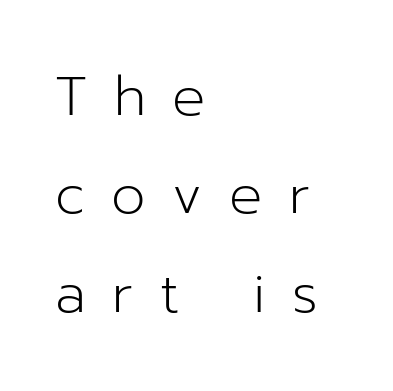
Heft: none added — not bold. Line starts are locked; line ends wander. Each row of text sits above clean, open space. Serif or sans? Sans — the stroke terminals are bare. Character widths vary here, with narrow letters taking less room than wide ones. The letters are spread apart with noticeably loose tracking.
